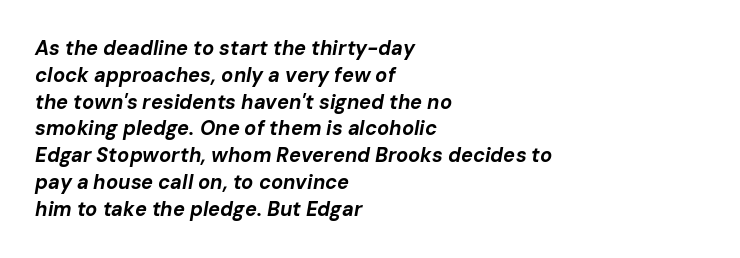
Glance below the letters and you will spot only blank space. Interline gaps are of average width in this sample. This is heavy type, rendered in bold. Students, note that the glyphs here touch the page at normal intervals. The passage is arranged the way most books set body copy — flush left.
